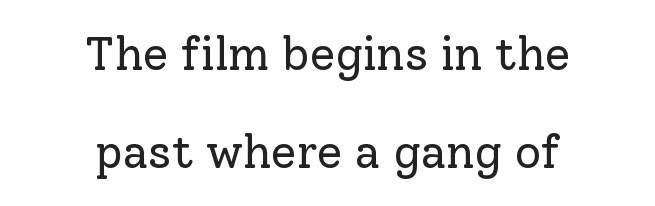
Q: Is the text bold? A: No.
Q: Is the text italic (slanted)? A: No, it is upright.
Q: Is the typeface a serif or a sans-serif typeface? A: Serif.
Q: Is the text underlined? A: No.
Q: How is the paragraph aligned? A: Centered.
Q: Is the spacing between letters normal or unusually wide? A: Normal.
Q: Is the spacing between lines tight, normal or loose? A: Loose.
Q: Width (condensed, normal, or wide)? A: Normal.
Q: Stroke contrast? A: Low.
Q: x-height? A: Medium.
Q: Monospaced? A: No.
